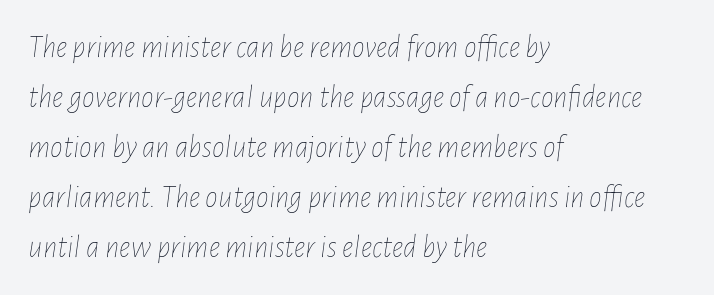
{"italic": "yes", "lean": "right", "slant_degrees": 7, "bold": "no", "weight": "thin", "width": "condensed", "stroke_contrast": "low", "x_height": "medium", "monospaced": "no", "underline": "no", "align": "left", "line_spacing": "normal", "line_spacing_ratio": 1.56, "letter_spacing": "normal", "letter_spacing_em": 0.0, "glyph_px": 32}
